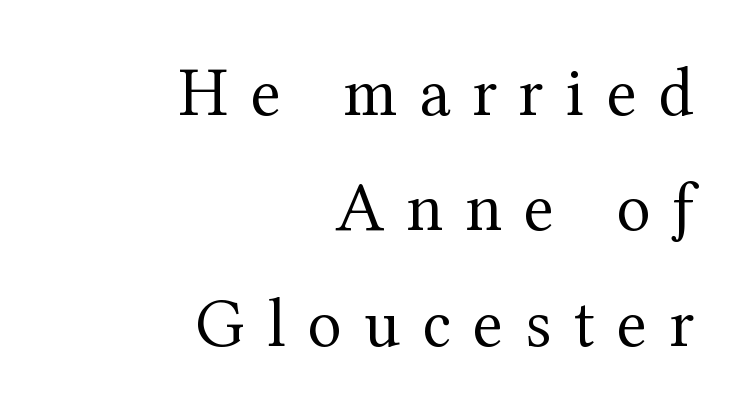
Q: Is the text bold? A: No.
Q: Is the text italic (slanted)? A: No, it is upright.
Q: Is the typeface a serif or a sans-serif typeface? A: Serif.
Q: Is the text underlined? A: No.
Q: How is the paragraph aligned? A: Right-aligned.
Q: Is the spacing between letters normal or unusually wide? A: Unusually wide.
Q: Is the spacing between lines tight, normal or loose? A: Normal.
Q: Width (condensed, normal, or wide)? A: Normal.
Q: Stroke contrast? A: Medium.
Q: x-height? A: Medium.
Q: Monospaced? A: No.
